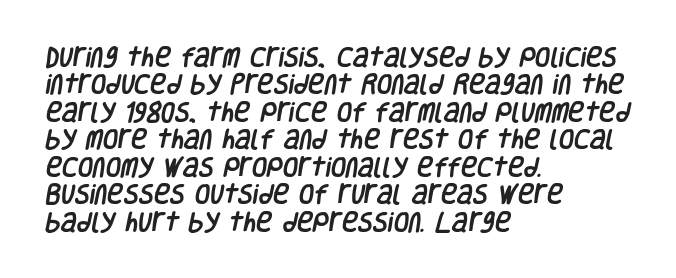
{"underline": "no", "align": "left", "line_spacing": "normal", "line_spacing_ratio": 1.25, "letter_spacing": "normal", "letter_spacing_em": 0.0, "glyph_px": 22}
